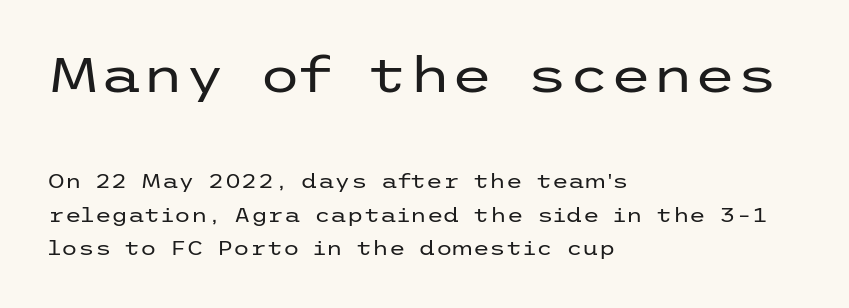
{"serif": "no", "italic": "no", "bold": "no", "weight": "regular", "width": "wide", "stroke_contrast": "low", "x_height": "medium", "underline": "no", "align": "left", "line_spacing_ratio": 1.75, "letter_spacing": "normal", "letter_spacing_em": 0.0, "larger_block": "first", "size_ratio": 2.53, "glyph_px": 48}
